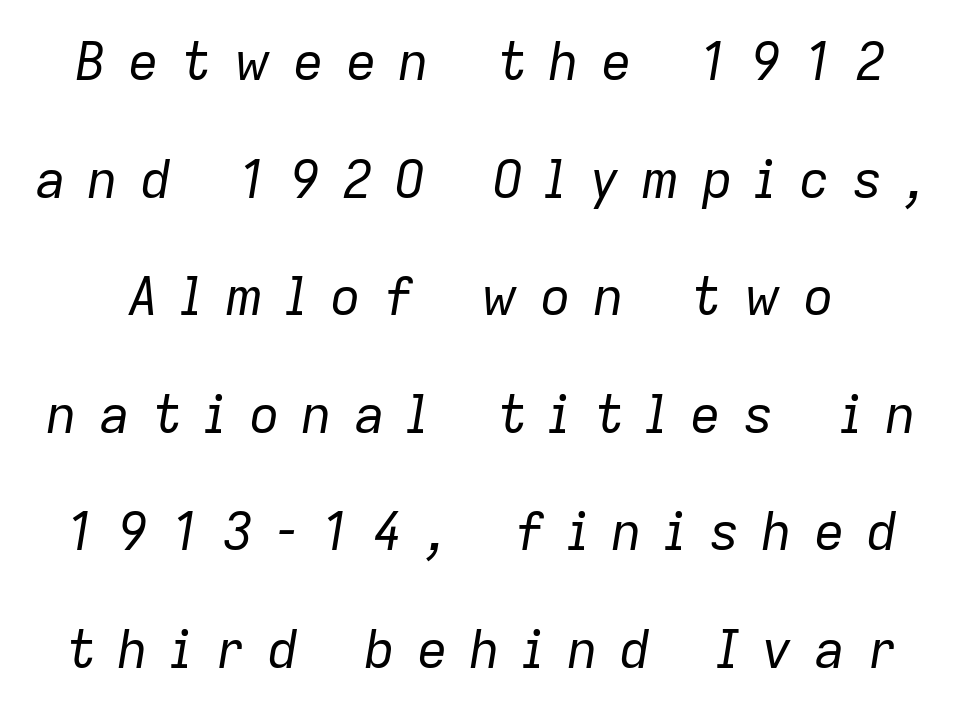
Q: Is the text bold? A: No.
Q: Is the text italic (slanted)? A: Yes, it leans right by about 9 degrees.
Q: Is the text underlined? A: No.
Q: Is the spacing between letters normal or unusually wide? A: Unusually wide.
Q: Is the spacing between lines tight, normal or loose? A: Loose.
Q: Width (condensed, normal, or wide)? A: Normal.
Q: Stroke contrast? A: Low.
Q: x-height? A: Medium.
Q: Monospaced? A: No.
